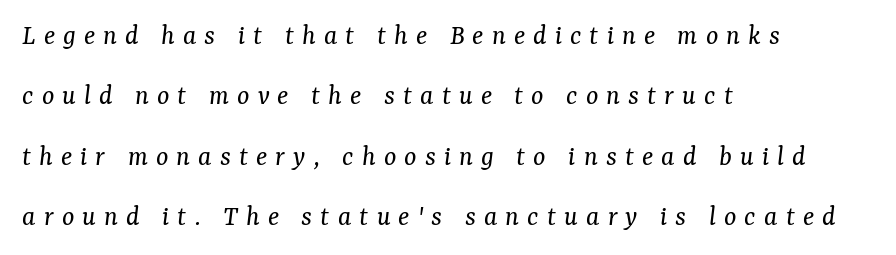
The image shows 29 px regular-weight serif type, italic (leaning right); set left-aligned, loose line spacing (2.08x), unusually wide letter spacing (+0.28 em), not underlined; medium stroke contrast and a medium x-height.
